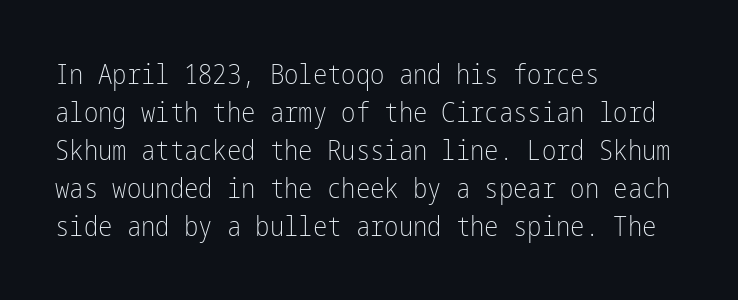
The designer left line spacing at the default. A classic flush-left, rag-right setting is used for this passage. The font sits on the lighter half of the weight spectrum, regular included. The letters stand straight up with perfectly vertical stems. No word sits above an underline.
